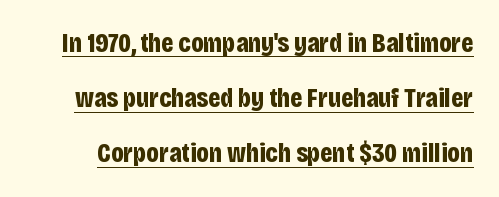
{"italic": "no", "bold": "yes", "underline": "yes", "line_spacing": "loose", "line_spacing_ratio": 2.04, "letter_spacing": "normal", "letter_spacing_em": 0.0, "glyph_px": 27}
